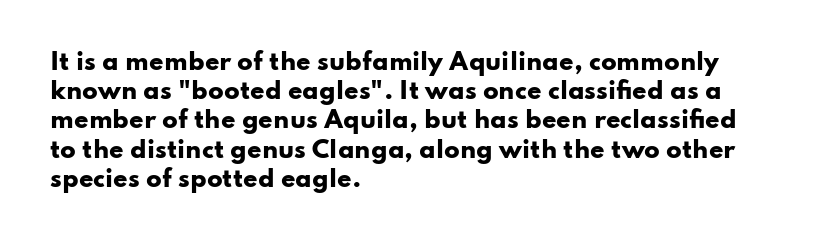
Is the block centered? No — it sits flush against the left margin. Strong, thick strokes mark this as bold type. Plain, unruled lines of type. Nothing unusual about the tracking: characters are spaced as the font intends. When letters stand straight like this, we call the style roman or upright. One glance says typical: line gaps are just what's usual.
